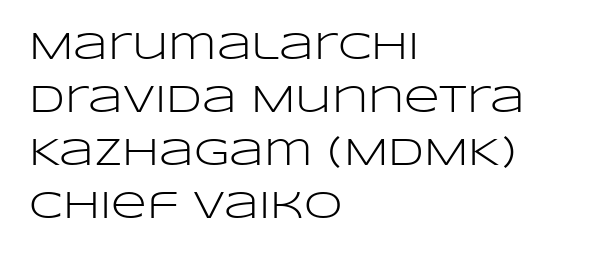
Q: Is the text bold? A: No.
Q: Is the text italic (slanted)? A: No, it is upright.
Q: Is the typeface a serif or a sans-serif typeface? A: Sans-serif.
Q: Is the text underlined? A: No.
Q: How is the paragraph aligned? A: Left-aligned.
Q: Is the spacing between letters normal or unusually wide? A: Normal.
Q: Is the spacing between lines tight, normal or loose? A: Normal.
Q: Width (condensed, normal, or wide)? A: Wide.
Q: Stroke contrast? A: Low.
Q: x-height? A: Large.
Q: Monospaced? A: No.
